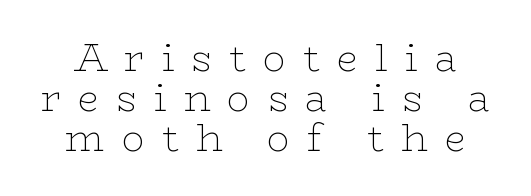
{"serif": "yes", "italic": "no", "bold": "no", "weight": "thin", "width": "wide", "stroke_contrast": "low", "x_height": "medium", "monospaced": "no", "underline": "no", "align": "center", "line_spacing": "tight", "line_spacing_ratio": 1.05, "letter_spacing": "wide", "letter_spacing_em": 0.45, "glyph_px": 38}
